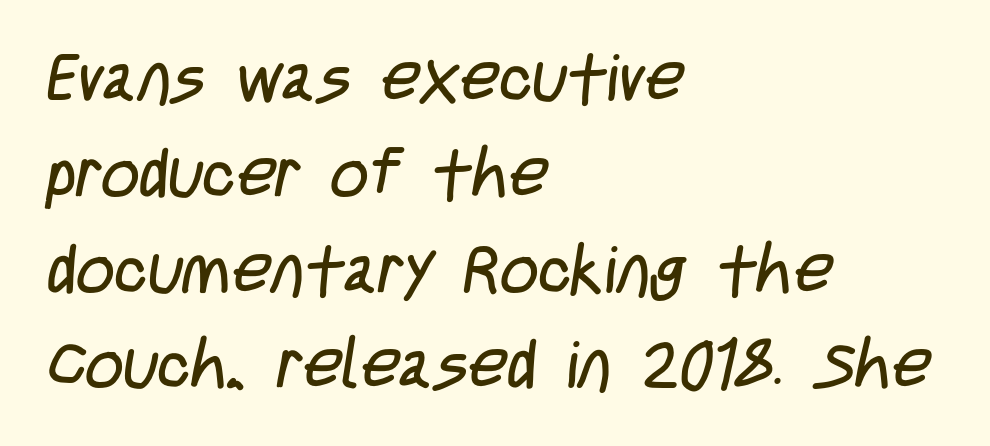
A bare baseline throughout the passage. The vertical gap from one line to the next is medium. Typeset ragged right — the left edge is the straight one. To sum up the face: it is a sans, with no serifs. You could call the tracking neutral — neither tight nor loose.
